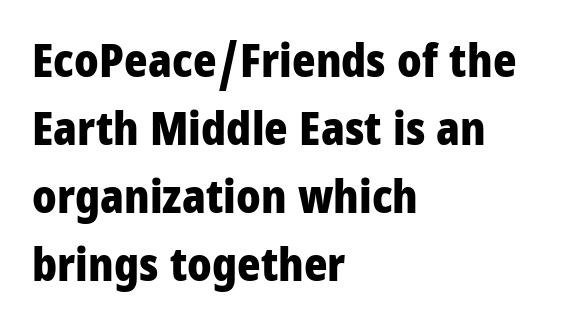
Underline: absent. Notice how the passage keeps a crisp vertical edge on the left only. Honestly, the row spacing looks completely unremarkable. Strokes here are thick enough to call this a true bold. You could not count columns in this text — the font is proportionally spaced. The passage shown has conventional tracking throughout.
